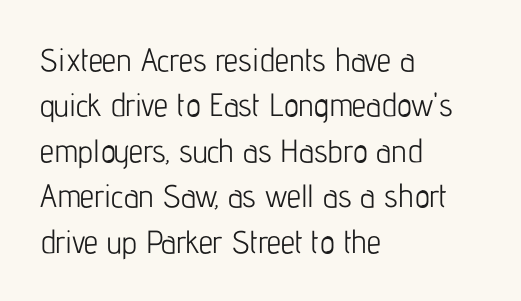
These lines sit exactly where default settings would place them. The passage shown is not underscored anywhere. Words appear dense and cohesive because spacing is normal. Heaviness? Minimal to ordinary, like unemphasized prose. Unlike italic type, these characters show no tilt at all.
